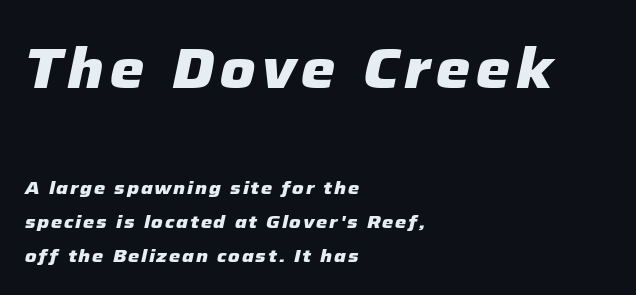
The image shows 55 px heavy type, italic (leaning right); set left-aligned, line spacing 1.89x, not underlined; the first (top) block is 3.06x larger; low stroke contrast and a medium x-height.
